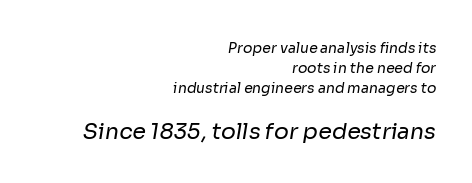
The following chunk of copy outweighs the initial chunk in type size. The text block is weighted toward the right margin, trailing off unevenly leftward. Vertical spacing — default. How are the letters spaced? Ordinarily, with no added tracking.
